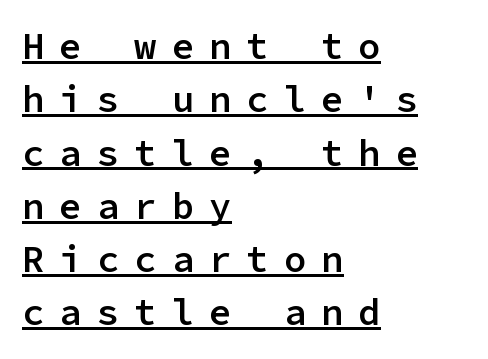
The image shows 37 px semibold sans-serif type, upright, monospaced; set left-aligned, normal line spacing (1.44x), unusually wide letter spacing (+0.41 em), underlined; low stroke contrast and a medium x-height.
